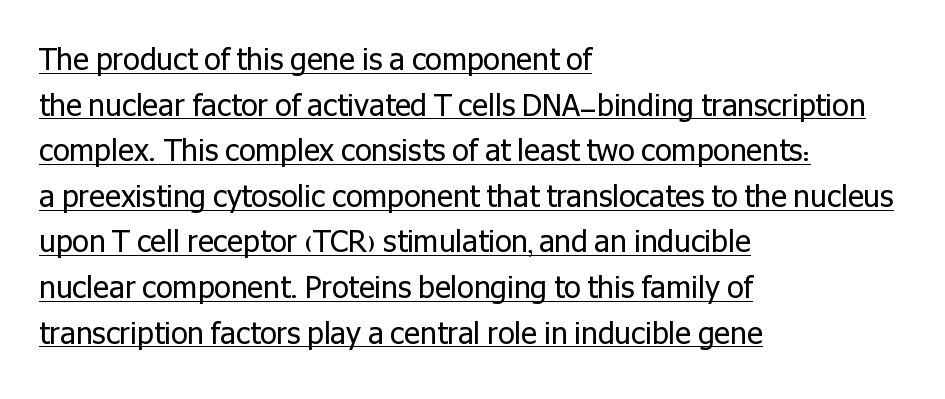
The image shows 30 px regular-weight sans-serif type, upright; set left-aligned, normal line spacing (1.52x), normal letter spacing, underlined; low stroke contrast and a medium x-height.
